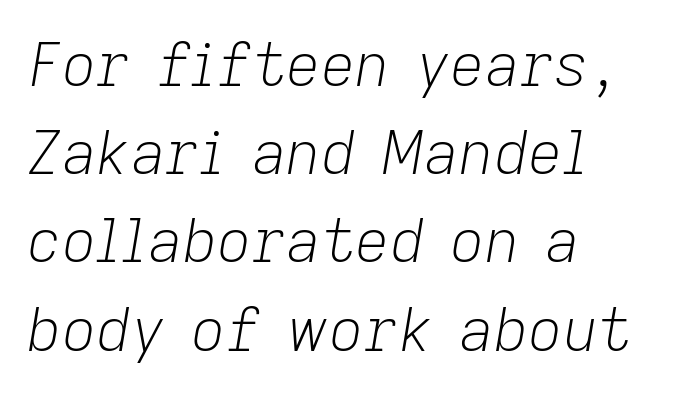
{"italic": "yes", "lean": "right", "slant_degrees": 9, "bold": "no", "weight": "light", "width": "normal", "stroke_contrast": "low", "x_height": "medium", "monospaced": "no", "underline": "no", "align": "left", "line_spacing": "normal", "line_spacing_ratio": 1.47, "letter_spacing": "normal", "letter_spacing_em": 0.0, "glyph_px": 60}
